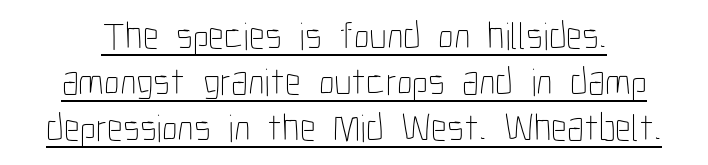
Every word sits above its own underline. Spacing between characters is what you'd get straight out of the box. This reads as an unemphasized weight, regular at the heaviest. Posture: upright roman. Note the varied advance widths — an 'i' is clearly narrower than an 'm'.
